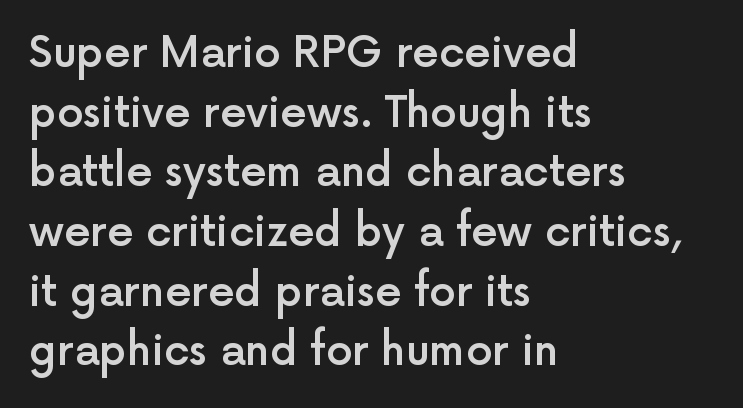
The rendering shows plain stroke endings on the letterforms — a sans-serif design. The strip under each line holds only bare page. Honestly, the row spacing looks completely unremarkable. Ordinary non-slanted type is in use.
